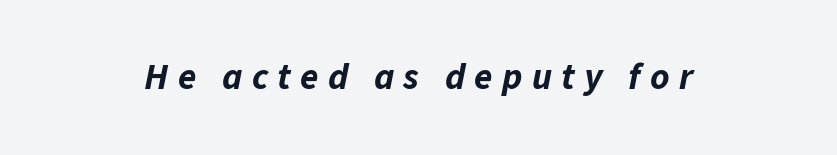
The image shows 37 px bold type, italic (leaning right); set centered, unusually wide letter spacing (+0.25 em), not underlined; low stroke contrast and a medium x-height.
